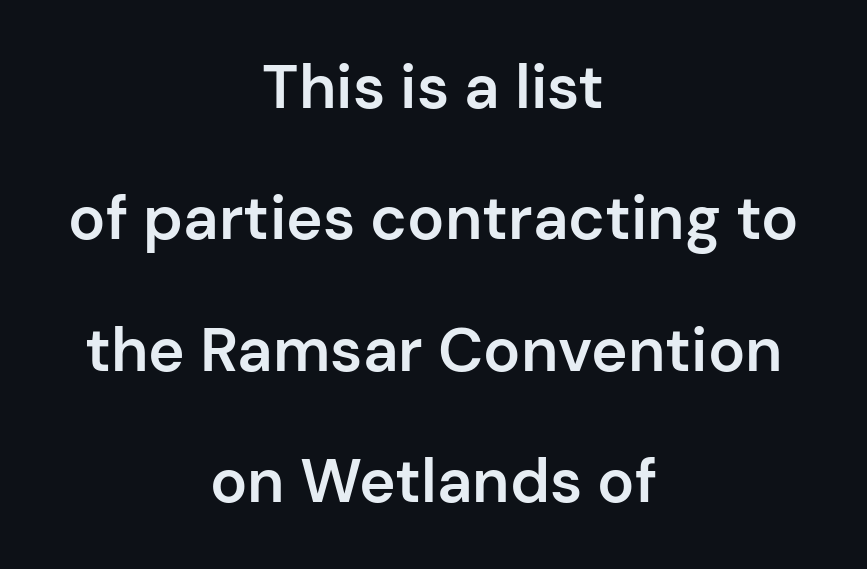
Q: Is the text bold? A: Semi-bold.
Q: Is the text italic (slanted)? A: No, it is upright.
Q: Is the typeface a serif or a sans-serif typeface? A: Sans-serif.
Q: Is the text underlined? A: No.
Q: How is the paragraph aligned? A: Centered.
Q: Is the spacing between letters normal or unusually wide? A: Normal.
Q: Is the spacing between lines tight, normal or loose? A: Loose.
Q: Width (condensed, normal, or wide)? A: Normal.
Q: Stroke contrast? A: Low.
Q: x-height? A: Medium.
Q: Monospaced? A: No.
